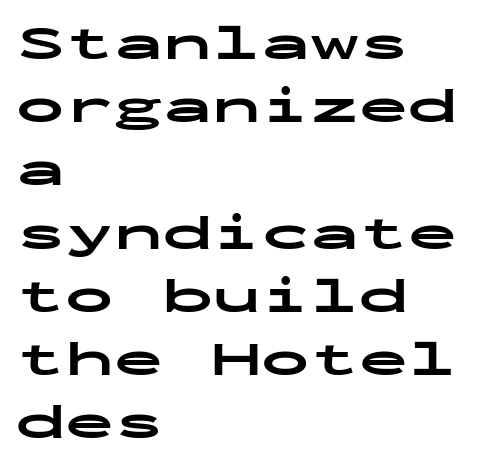
Q: Is the text bold? A: Yes.
Q: Is the text italic (slanted)? A: No, it is upright.
Q: Is the typeface a serif or a sans-serif typeface? A: Sans-serif.
Q: Is the text underlined? A: No.
Q: How is the paragraph aligned? A: Left-aligned.
Q: Is the spacing between letters normal or unusually wide? A: Normal.
Q: Is the spacing between lines tight, normal or loose? A: Normal.
Q: Width (condensed, normal, or wide)? A: Wide.
Q: Stroke contrast? A: Low.
Q: x-height? A: Medium.
Q: Monospaced? A: Yes.
